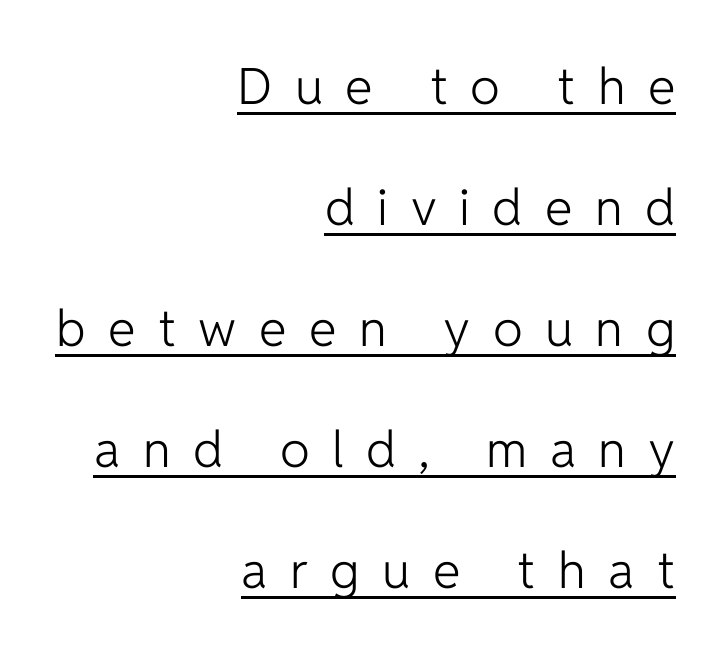
The image shows 50 px light sans-serif type, upright; set right-aligned, loose line spacing (2.42x), unusually wide letter spacing (+0.45 em), underlined; low stroke contrast and a medium x-height.
